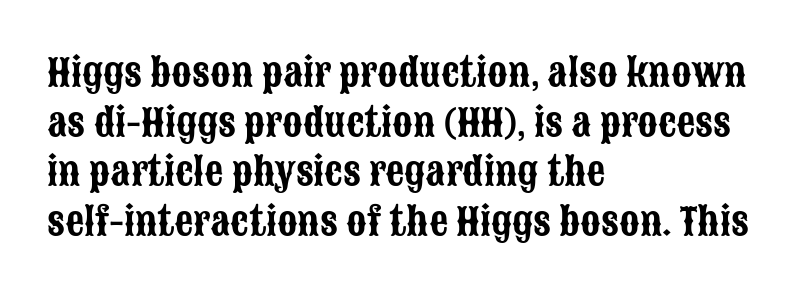
Q: Is the text italic (slanted)? A: No, it is upright.
Q: Is the typeface a serif or a sans-serif typeface? A: Sans-serif.
Q: Is the text underlined? A: No.
Q: How is the paragraph aligned? A: Left-aligned.
Q: Is the spacing between letters normal or unusually wide? A: Normal.
Q: Is the spacing between lines tight, normal or loose? A: Normal.
Q: Width (condensed, normal, or wide)? A: Condensed.
Q: Stroke contrast? A: Low.
Q: x-height? A: Large.
Q: Monospaced? A: No.
